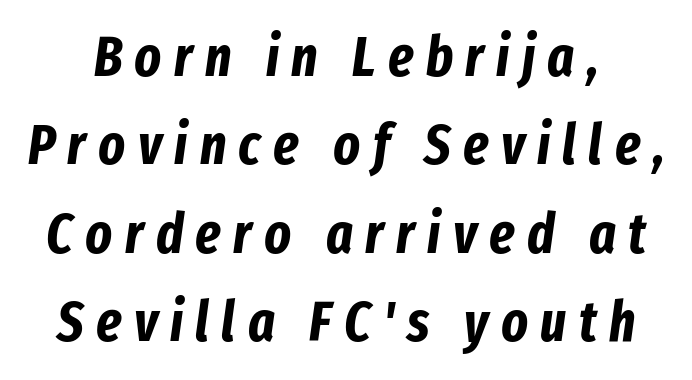
The passage shown has open, widely tracked lettering throughout. Glance below the letters and you will spot only blank space. Rendered with sloped, italic letterforms. The rendering uses natural spacing where letterforms have individual widths. Typesetter's note: full bold, strokes at maximum text heaviness. How would I describe the line gaps? Plain and ordinary.
